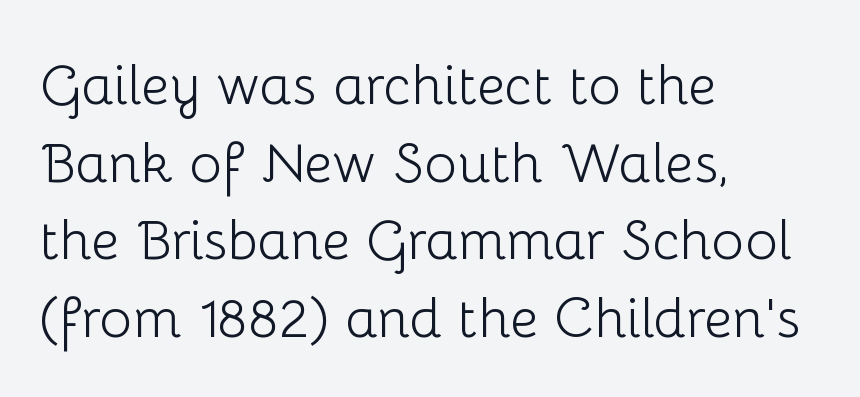
Q: Is the text bold? A: No.
Q: Is the text italic (slanted)? A: No, it is upright.
Q: Is the typeface a serif or a sans-serif typeface? A: Sans-serif.
Q: Is the text underlined? A: No.
Q: How is the paragraph aligned? A: Left-aligned.
Q: Is the spacing between letters normal or unusually wide? A: Normal.
Q: Is the spacing between lines tight, normal or loose? A: Normal.
Q: Width (condensed, normal, or wide)? A: Normal.
Q: Stroke contrast? A: Low.
Q: x-height? A: Medium.
Q: Monospaced? A: No.
